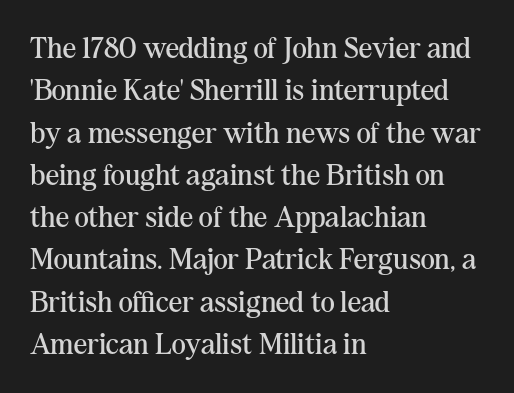
Q: Is the text bold? A: No.
Q: Is the text italic (slanted)? A: No, it is upright.
Q: Is the typeface a serif or a sans-serif typeface? A: Serif.
Q: Is the text underlined? A: No.
Q: How is the paragraph aligned? A: Left-aligned.
Q: Is the spacing between letters normal or unusually wide? A: Normal.
Q: Is the spacing between lines tight, normal or loose? A: Normal.
Q: Width (condensed, normal, or wide)? A: Normal.
Q: Stroke contrast? A: Medium.
Q: x-height? A: Medium.
Q: Monospaced? A: No.
